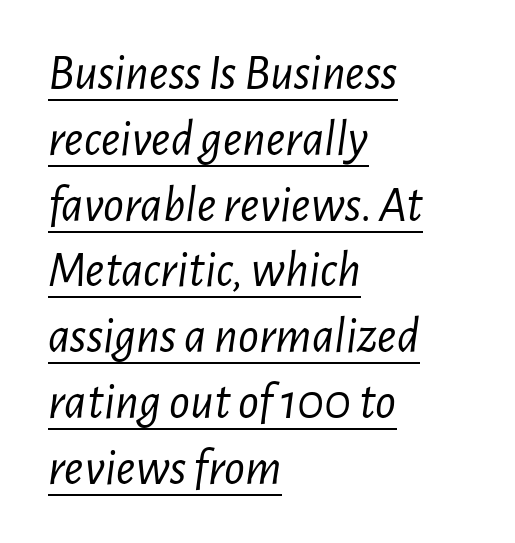
{"italic": "yes", "lean": "right", "slant_degrees": 7, "bold": "no", "weight": "light", "width": "condensed", "stroke_contrast": "low", "x_height": "medium", "monospaced": "no", "underline": "yes", "align": "left", "line_spacing": "normal", "line_spacing_ratio": 1.29, "letter_spacing": "normal", "letter_spacing_em": 0.0, "glyph_px": 51}
